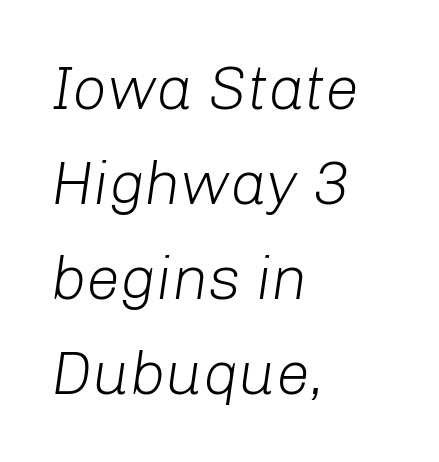
The image shows 61 px light type, italic (leaning right); set left-aligned, normal line spacing (1.56x), normal letter spacing, not underlined; low stroke contrast and a medium x-height.
